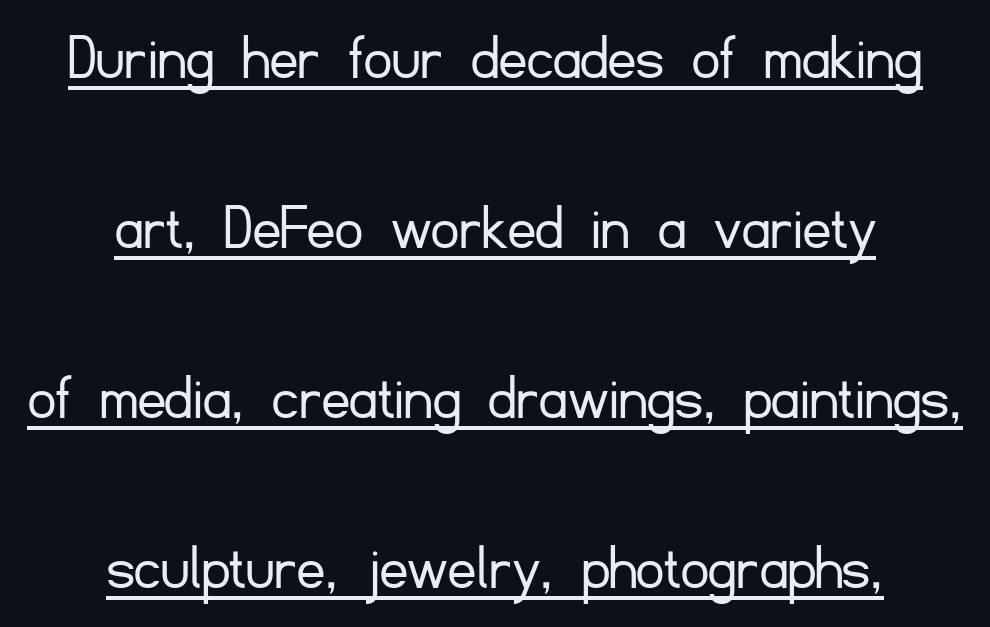
{"serif": "no", "italic": "no", "bold": "no", "weight": "light", "width": "normal", "stroke_contrast": "low", "x_height": "small", "monospaced": "no", "underline": "yes", "align": "center", "line_spacing": "loose", "line_spacing_ratio": 2.5, "letter_spacing": "normal", "letter_spacing_em": 0.0, "glyph_px": 68}
